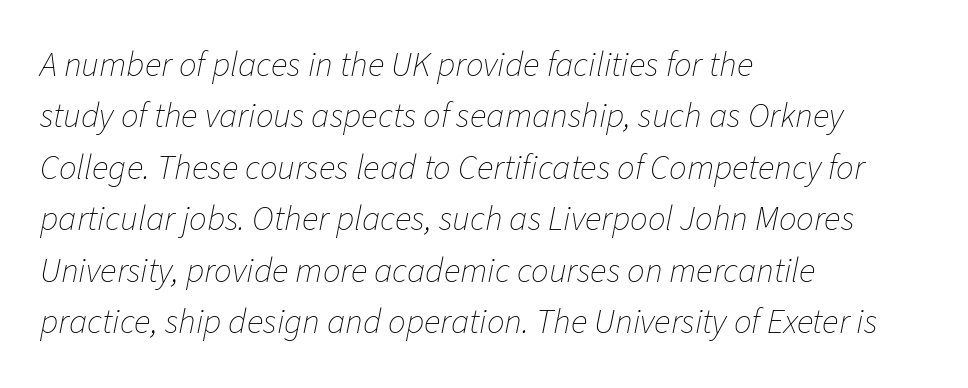
The passage shown is typed in a proportional face where columns would drift. Stem width sits at or under what a default text font uses. The whole block is typeset with a tilt. The foot of each line stays bare and open. The compositor pushed each line to the left boundary.
